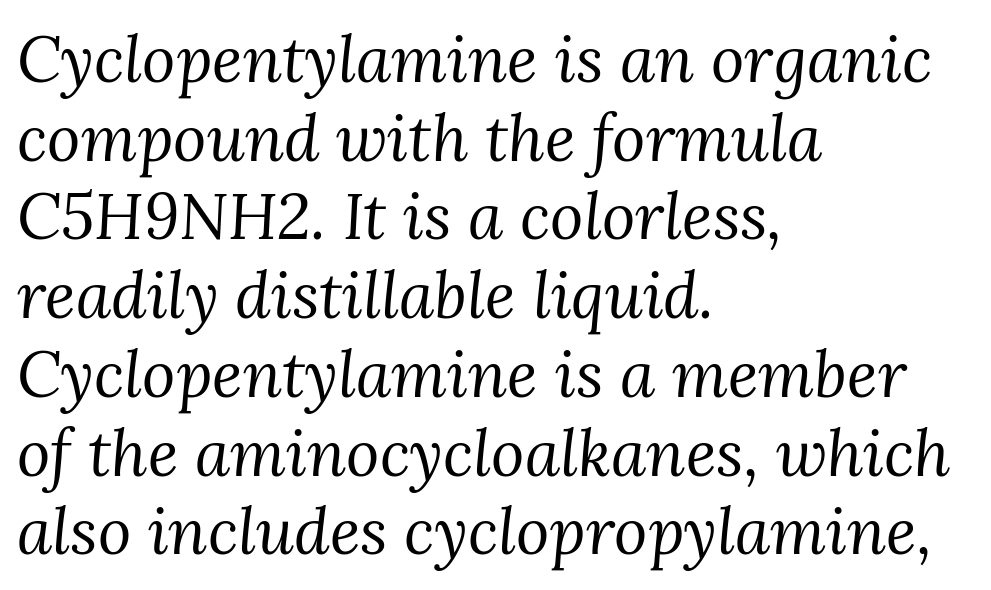
{"serif": "yes", "italic": "yes", "lean": "right", "slant_degrees": 3, "bold": "no", "weight": "regular", "width": "normal", "stroke_contrast": "medium", "x_height": "medium", "monospaced": "no", "underline": "no", "align": "left", "line_spacing_ratio": 1.23, "letter_spacing": "normal", "letter_spacing_em": 0.0, "glyph_px": 64}
